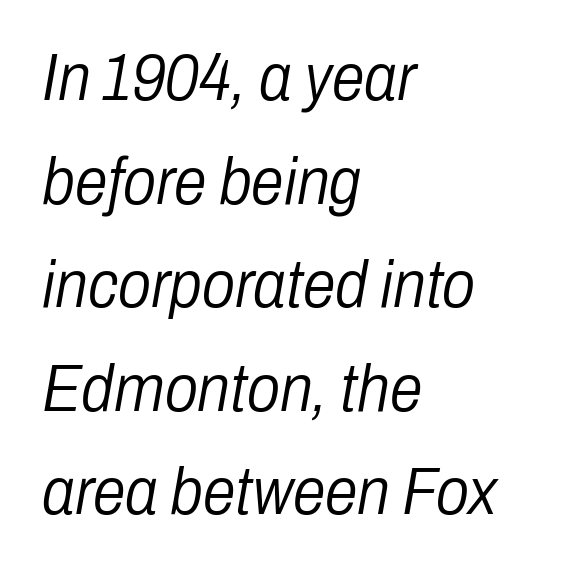
Q: Is the text bold? A: No.
Q: Is the text italic (slanted)? A: Yes, it leans right by about 10 degrees.
Q: Is the text underlined? A: No.
Q: How is the paragraph aligned? A: Left-aligned.
Q: Is the spacing between letters normal or unusually wide? A: Normal.
Q: Is the spacing between lines tight, normal or loose? A: Normal.
Q: Width (condensed, normal, or wide)? A: Condensed.
Q: Stroke contrast? A: Low.
Q: x-height? A: Medium.
Q: Monospaced? A: No.
